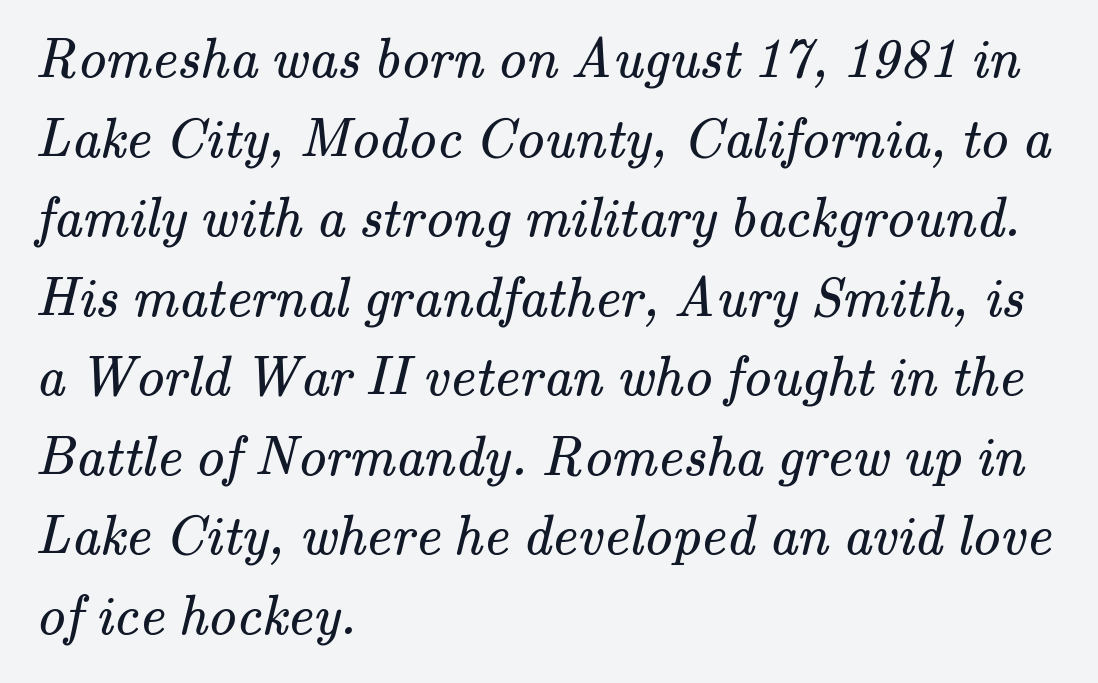
{"serif": "yes", "bold": "no", "weight": "regular", "width": "normal", "stroke_contrast": "medium", "x_height": "small", "monospaced": "no", "underline": "no", "align": "left", "line_spacing": "normal", "line_spacing_ratio": 1.42, "letter_spacing": "normal", "letter_spacing_em": 0.0, "glyph_px": 56}
